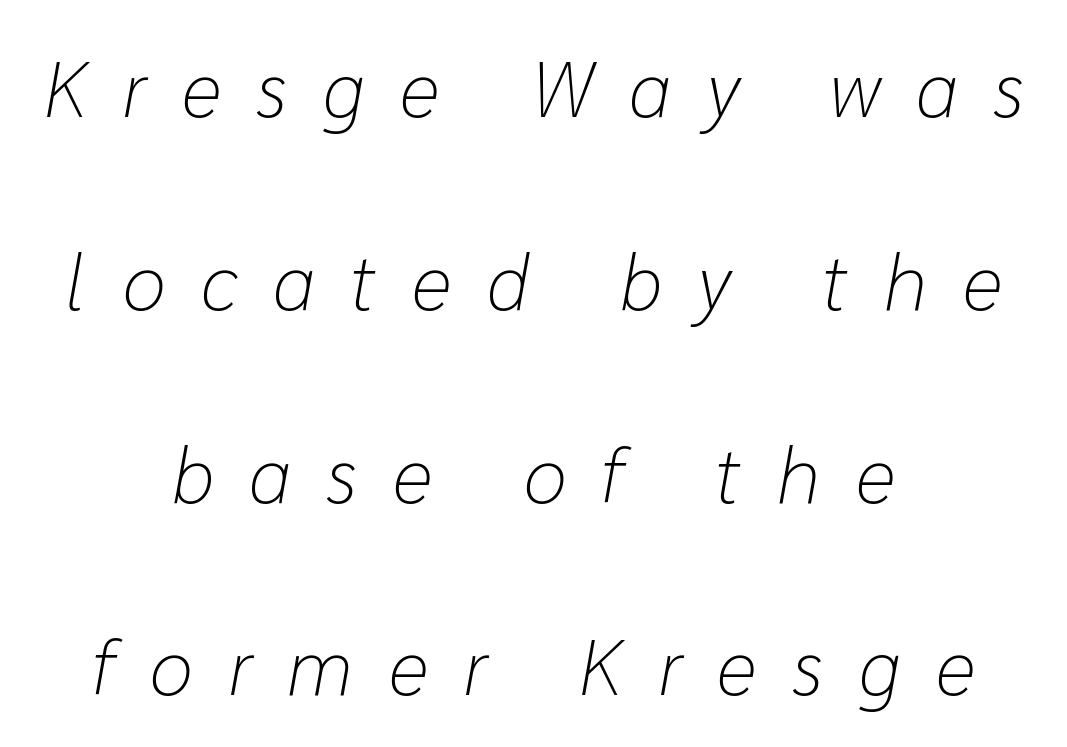
Glyph-to-glyph distance is far greater than everyday printed text. Rule under the text: the space is simply empty. A typesetter would mark this as italic. The block of text is sparse from top to bottom, with ample space between rows.
